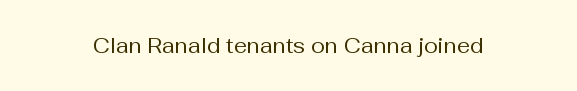
The image shows 21 px text type, upright; set normal letter spacing, not underlined.
